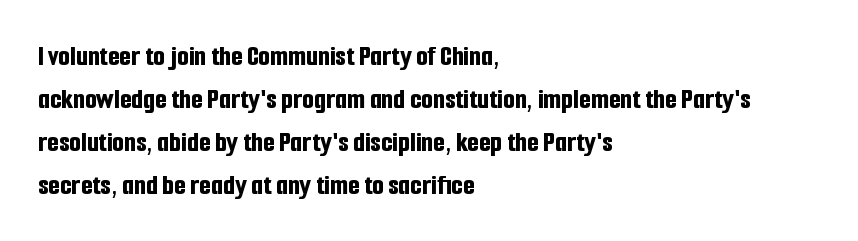
The image shows 30 px bold, condensed sans-serif type, upright; set left-aligned, normal line spacing (1.43x), normal letter spacing, not underlined; low stroke contrast and a medium x-height.
